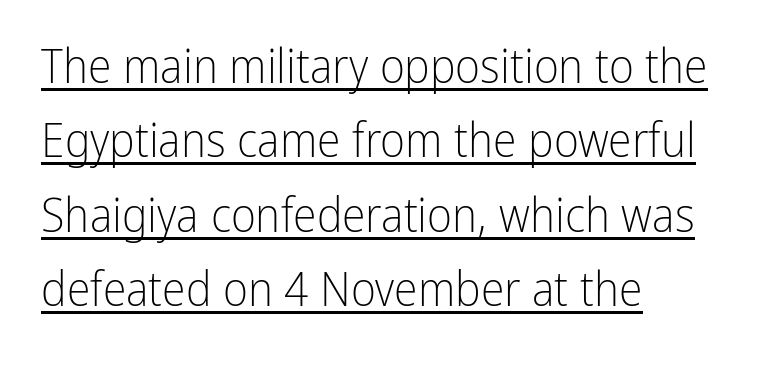
The image shows 48 px light, condensed sans-serif type, upright; set left-aligned, normal line spacing (1.55x), normal letter spacing, underlined; low stroke contrast and a medium x-height.
